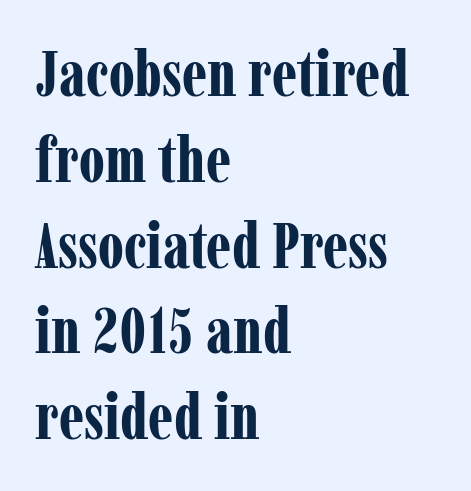
Q: Is the text bold? A: Yes.
Q: Is the text italic (slanted)? A: No, it is upright.
Q: Is the typeface a serif or a sans-serif typeface? A: Serif.
Q: Is the text underlined? A: No.
Q: How is the paragraph aligned? A: Left-aligned.
Q: Is the spacing between letters normal or unusually wide? A: Normal.
Q: Is the spacing between lines tight, normal or loose? A: Normal.
Q: Width (condensed, normal, or wide)? A: Condensed.
Q: Stroke contrast? A: Low.
Q: x-height? A: Medium.
Q: Monospaced? A: No.
